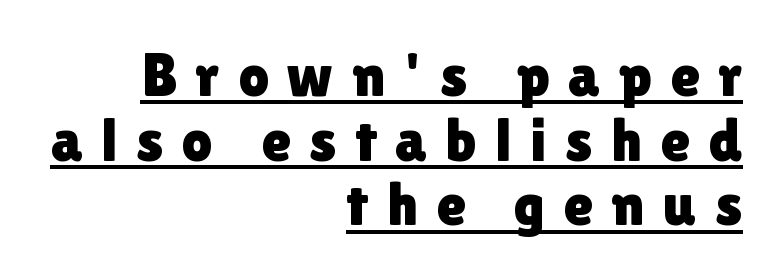
The image shows 61 px sans-serif type, upright; set right-aligned, tight line spacing (1.06x), unusually wide letter spacing (+0.3 em), underlined; a medium x-height.
